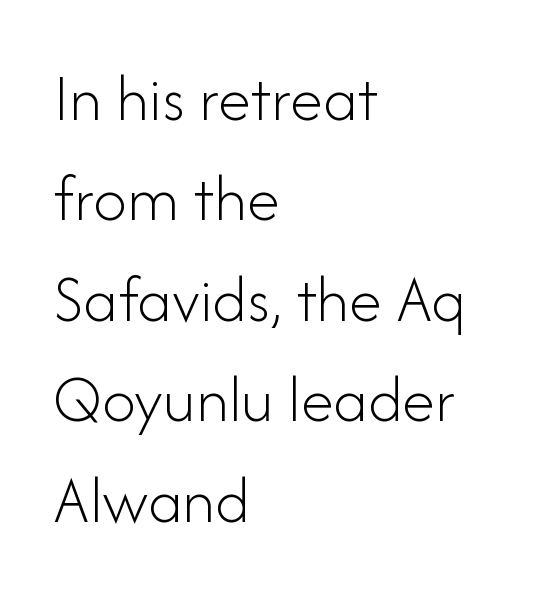
The image shows 67 px light sans-serif type, upright; set left-aligned, normal line spacing (1.5x), normal letter spacing, not underlined; low stroke contrast and a small x-height.
